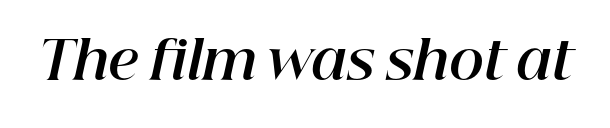
The image shows 53 px bold type, italic (leaning right); set normal letter spacing, not underlined; high stroke contrast and a medium x-height.
